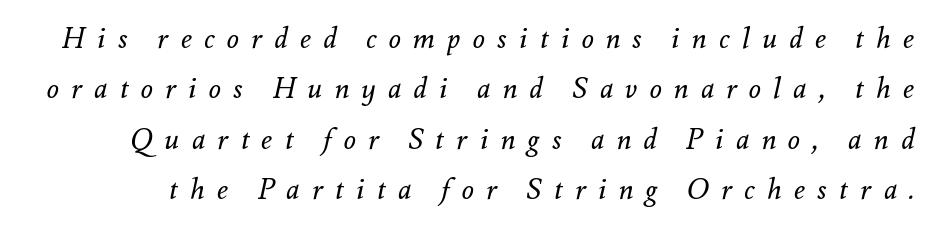
Q: Is the text bold? A: No.
Q: Is the text italic (slanted)? A: Yes, it leans right by about 12 degrees.
Q: Is the text underlined? A: No.
Q: Is the spacing between letters normal or unusually wide? A: Unusually wide.
Q: Width (condensed, normal, or wide)? A: Normal.
Q: Stroke contrast? A: Medium.
Q: x-height? A: Small.
Q: Monospaced? A: No.
